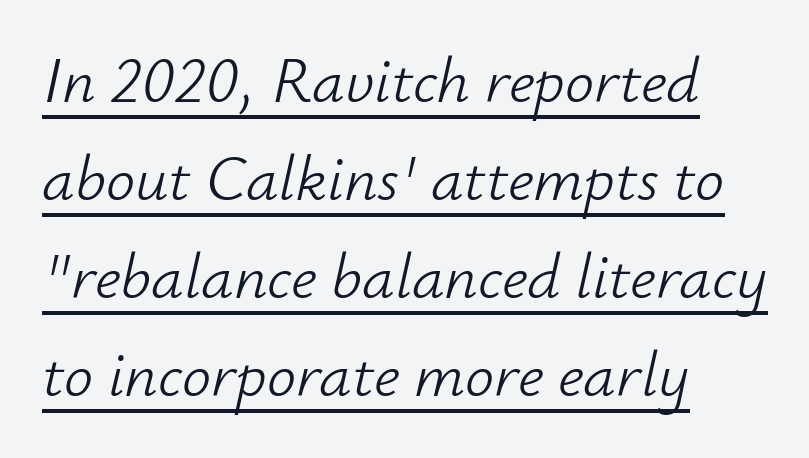
Default kerning and tracking; the words read as compact shapes. A classic flush-left, rag-right setting is used for this passage. Weight: in the light-to-regular range. Looks like regular typesetting: each glyph gets only the width it needs. The passage shown stacks its lines at a standard gap.
